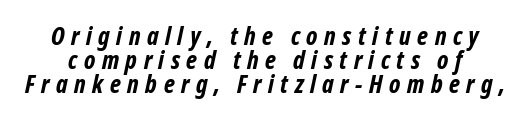
{"bold": "yes", "underline": "no", "line_spacing": "tight", "line_spacing_ratio": 0.97, "letter_spacing": "wide", "letter_spacing_em": 0.26, "glyph_px": 25}
